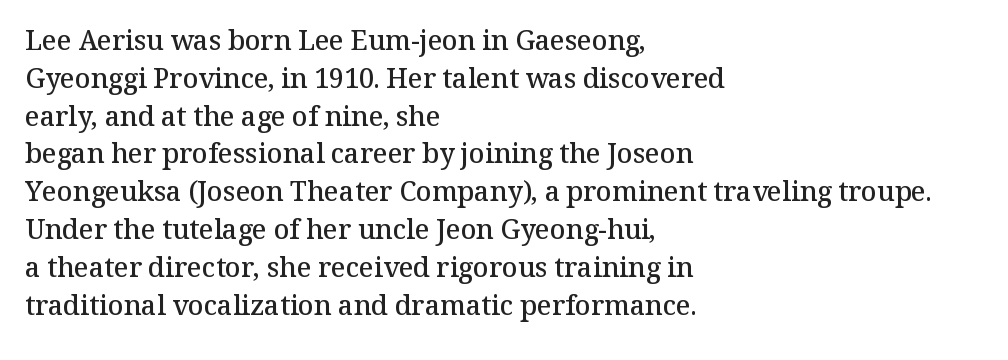
Short note: letters normally spaced. In terms of weight, the rendering is demibold, just under bold. Students, observe: this is what conventionally led text looks like. The typography opts for an upright posture over an oblique one. Each line starts at the same left margin while the right side varies. Check the space under the baseline: it is left empty.
